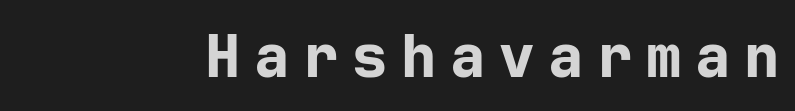
The image shows 59 px bold sans-serif type, upright; set unusually wide letter spacing (+0.23 em), not underlined; low stroke contrast and a medium x-height.
